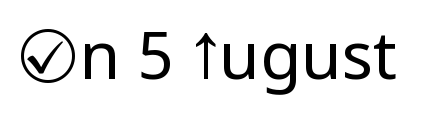
Q: Is the text bold? A: No.
Q: Is the text italic (slanted)? A: No, it is upright.
Q: Is the typeface a serif or a sans-serif typeface? A: Sans-serif.
Q: Is the text underlined? A: No.
Q: Is the spacing between letters normal or unusually wide? A: Normal.
Q: Width (condensed, normal, or wide)? A: Condensed.
Q: Stroke contrast? A: Low.
